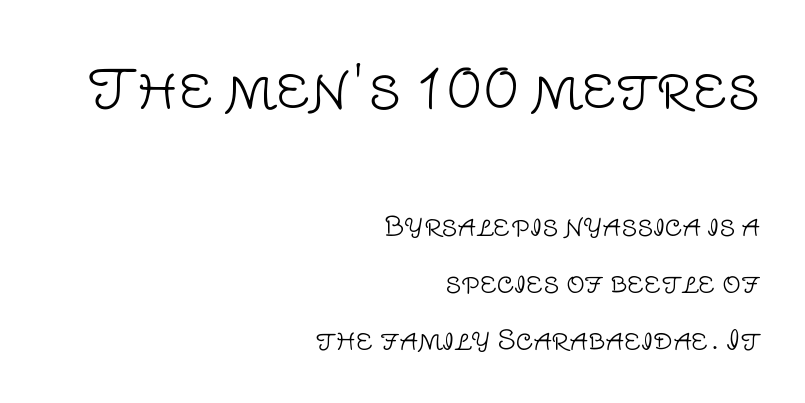
Q: Is the text bold? A: No.
Q: Is the text italic (slanted)? A: Yes.
Q: Is the typeface a serif or a sans-serif typeface? A: Sans-serif.
Q: Is the text underlined? A: No.
Q: How is the paragraph aligned? A: Right-aligned.
Q: Is the spacing between letters normal or unusually wide? A: Normal.
Q: Is the spacing between lines tight, normal or loose? A: Loose.
Q: Which block of text is set in a larger size, the first (top) or the second (bottom)? A: The first (top) one.
Q: Width (condensed, normal, or wide)? A: Normal.
Q: Stroke contrast? A: Low.
Q: x-height? A: Large.
Q: Monospaced? A: No.
